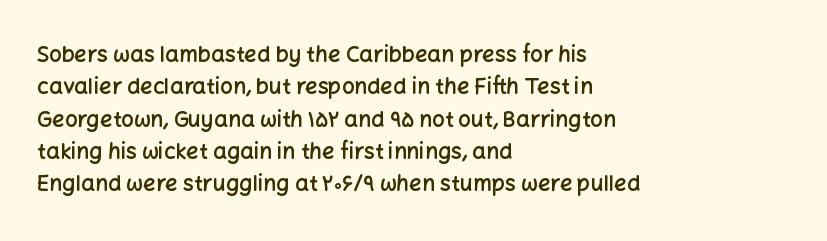
Q: Is the text bold? A: Semi-bold.
Q: Is the text italic (slanted)? A: No, it is upright.
Q: Is the text underlined? A: No.
Q: How is the paragraph aligned? A: Left-aligned.
Q: Is the spacing between letters normal or unusually wide? A: Normal.
Q: Is the spacing between lines tight, normal or loose? A: Normal.
